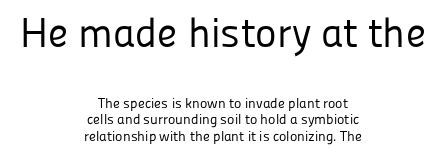
{"serif": "no", "italic": "no", "bold": "no", "weight": "regular", "width": "normal", "stroke_contrast": "low", "x_height": "medium", "monospaced": "no", "underline": "no", "align": "center", "line_spacing_ratio": 1.17, "letter_spacing": "normal", "letter_spacing_em": 0.0, "larger_block": "first", "size_ratio": 2.93, "glyph_px": 41}
